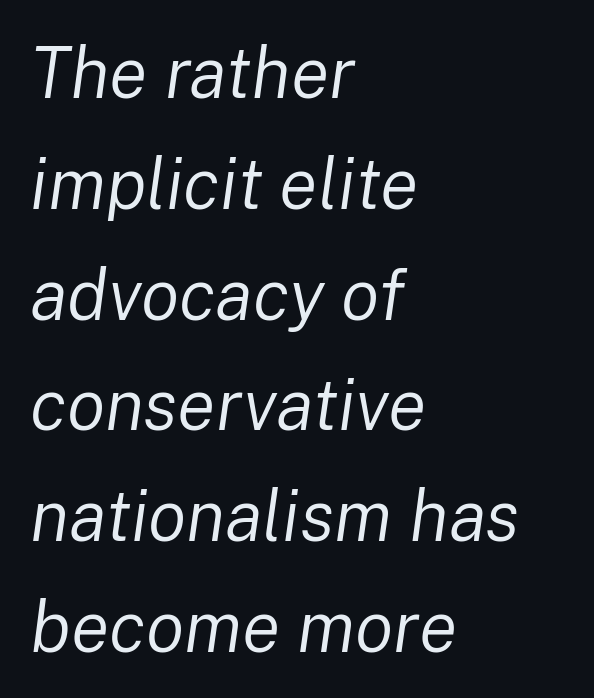
{"italic": "yes", "lean": "right", "slant_degrees": 8, "bold": "no", "weight": "regular", "width": "normal", "stroke_contrast": "low", "x_height": "medium", "monospaced": "no", "underline": "no", "align": "left", "line_spacing": "normal", "line_spacing_ratio": 1.56, "letter_spacing": "normal", "letter_spacing_em": 0.0, "glyph_px": 71}
